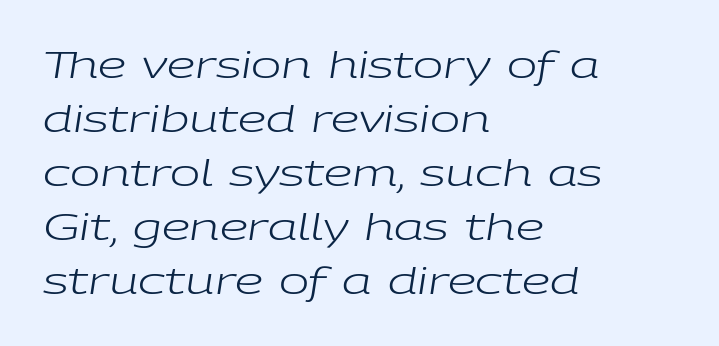
The image shows 36 px regular-weight, wide type, italic (leaning right); set left-aligned, normal line spacing (1.5x), normal letter spacing, not underlined; low stroke contrast and a medium x-height.
